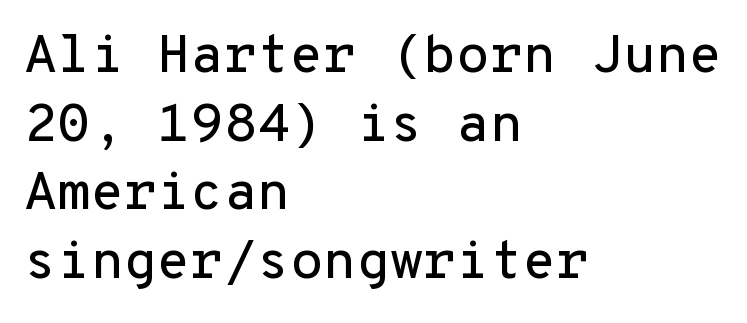
The image shows 54 px sans-serif type, upright, monospaced; set left-aligned, normal line spacing (1.27x), normal letter spacing, not underlined; low stroke contrast and a medium x-height.
